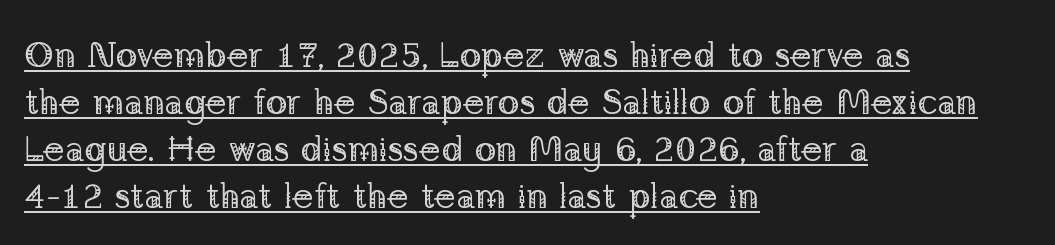
Glance below the letters and you will spot a drawn line. Yep, those are serifs on the letters. Rendered with straight, roman letterforms. Successive baselines arrive at the customary interval. The rendering uses natural spacing where letterforms have individual widths. The rendering keeps characters at their native spacing.
